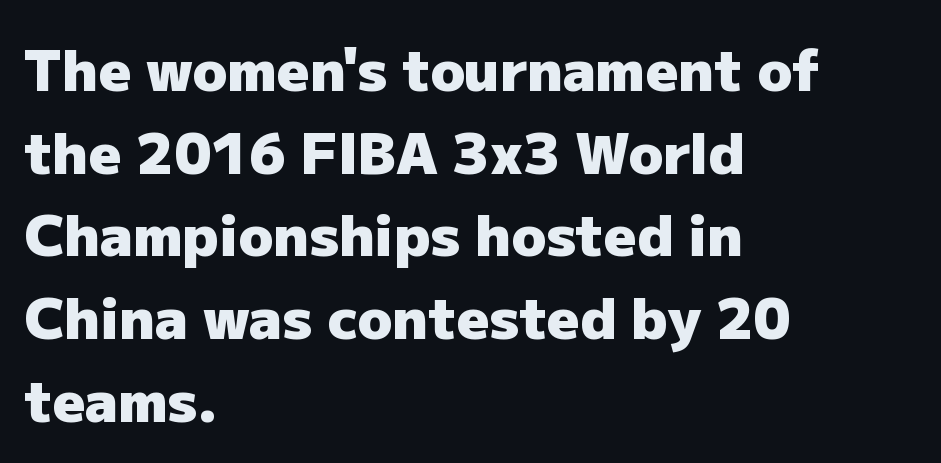
{"serif": "no", "italic": "no", "bold": "yes", "weight": "heavy", "width": "normal", "stroke_contrast": "low", "x_height": "medium", "monospaced": "no", "underline": "no", "align": "left", "line_spacing": "normal", "line_spacing_ratio": 1.45, "letter_spacing": "normal", "letter_spacing_em": 0.0, "glyph_px": 57}
